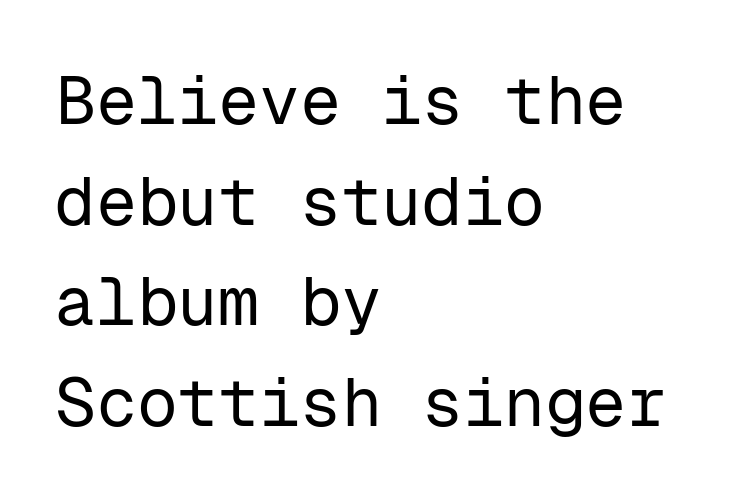
Fixed-width glyphs throughout — classic coding-font behaviour. Tall strokes in this sample are plumb rather than angled. Rows of type keep a routine distance in the vertical direction. Plain, unruled lines of type. The lines are quadded left.
